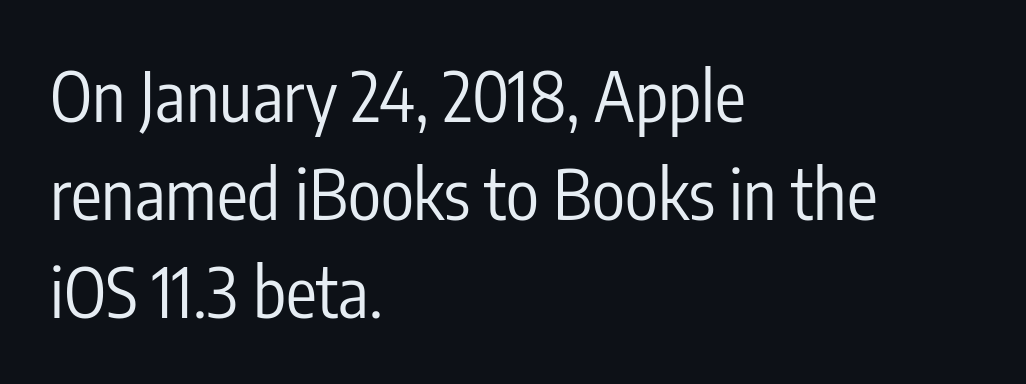
The image shows 69 px regular-weight, condensed sans-serif type, upright; set left-aligned, normal line spacing (1.42x), normal letter spacing, not underlined; low stroke contrast and a medium x-height.
